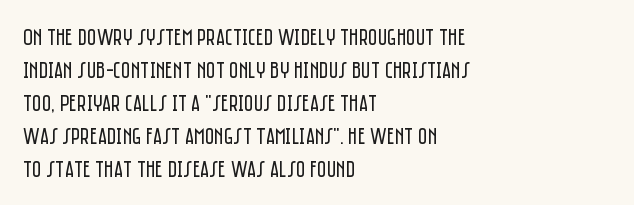
Honestly, the row spacing looks completely unremarkable. Caption: face not bold, strokes unweighted. Posture: vertical. This rendering features lettering with no underline. The setting favours the left margin, as ordinary paragraphs usually do.
